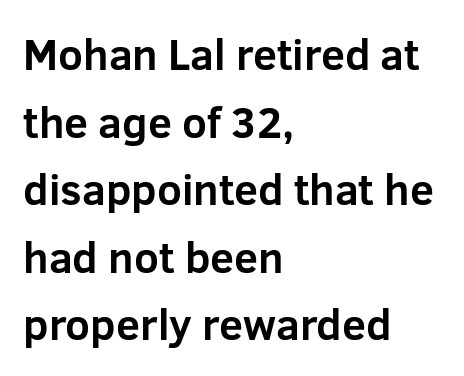
{"serif": "no", "italic": "no", "bold": "yes", "weight": "bold", "width": "normal", "stroke_contrast": "low", "x_height": "medium", "monospaced": "no", "underline": "no", "align": "left", "line_spacing": "normal", "line_spacing_ratio": 1.57, "letter_spacing": "normal", "letter_spacing_em": 0.0, "glyph_px": 43}
